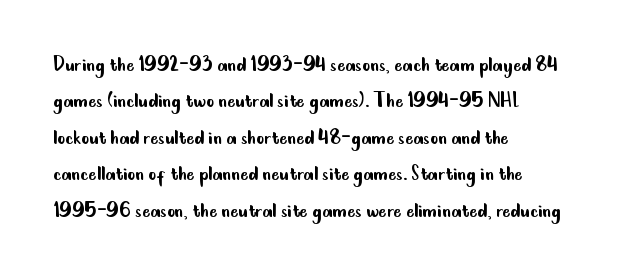
The foot of each line stays bare and open. These lines stack with their left ends in a neat column. Italic: no, the glyphs are upright roman. These lines sit exactly where default settings would place them.
